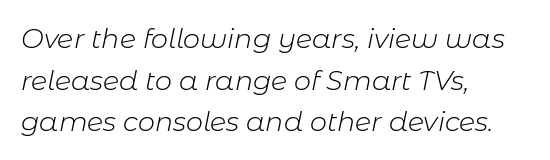
Short note: letters normally spaced. The passage shown leans; its letterforms are oblique. Is the type heavy? It reads as light-to-regular instead. These lines are set flush left with a ragged right edge.
